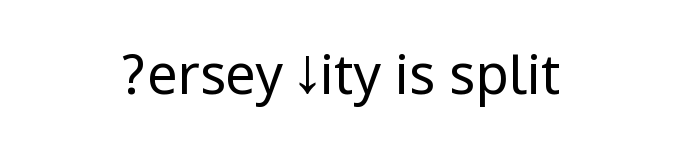
{"serif": "no", "italic": "no", "bold": "no", "weight": "regular", "width": "condensed", "stroke_contrast": "low", "underline": "no", "align": "center", "letter_spacing": "normal", "letter_spacing_em": 0.0, "glyph_px": 54}
